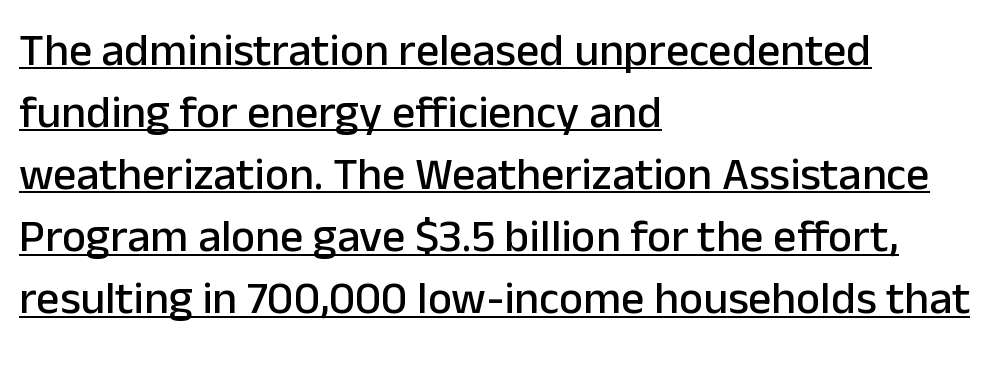
{"serif": "no", "italic": "no", "width": "normal", "stroke_contrast": "low", "x_height": "medium", "monospaced": "no", "underline": "yes", "align": "left", "line_spacing": "normal", "line_spacing_ratio": 1.35, "letter_spacing": "normal", "letter_spacing_em": 0.0, "glyph_px": 46}
